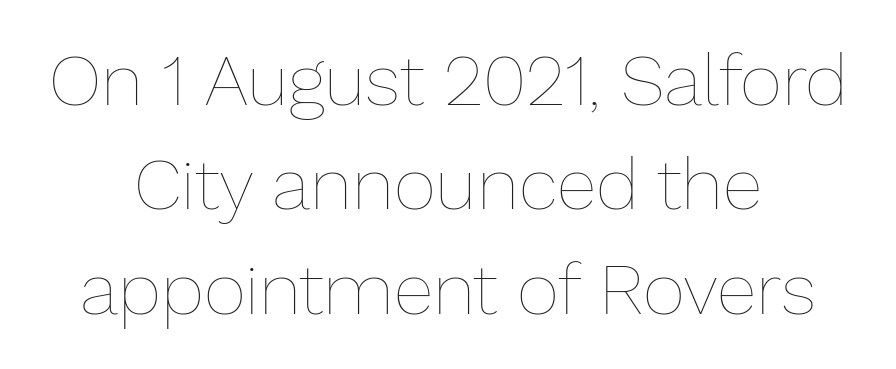
The image shows 73 px thin type, upright; set centered, normal line spacing (1.43x), normal letter spacing, not underlined; low stroke contrast and a medium x-height.
